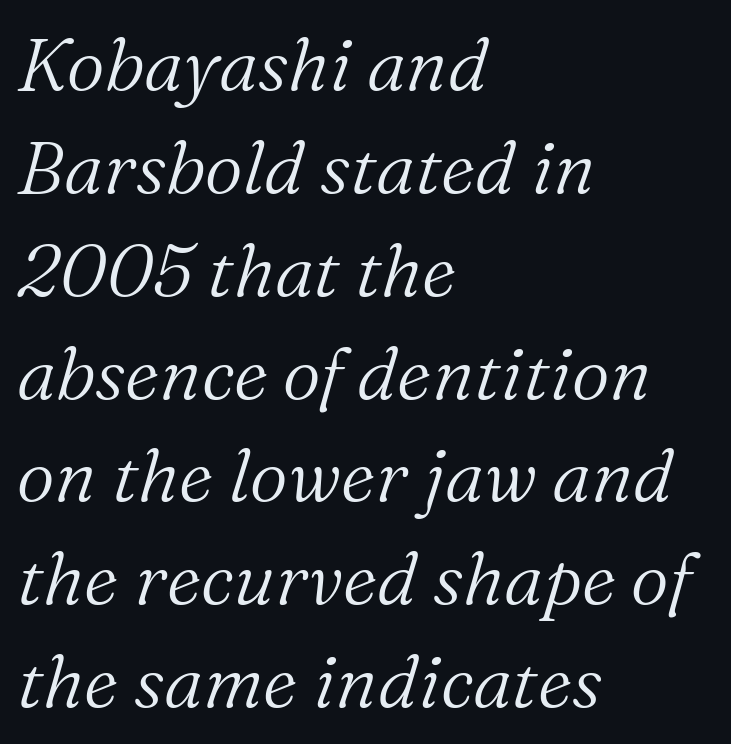
The image shows 74 px light serif type, italic (leaning right); set left-aligned, normal line spacing (1.39x), normal letter spacing, not underlined; medium stroke contrast and a medium x-height.
